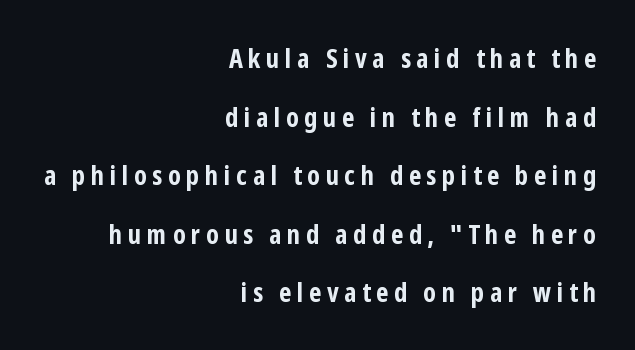
The image shows 27 px bold type, upright; set right-aligned, loose line spacing (2.17x), unusually wide letter spacing (+0.21 em), not underlined.
